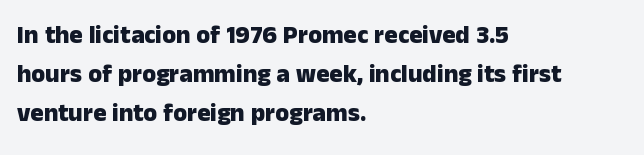
Vertical strokes here are truly vertical. In terms of letterspacing, this is plain default setting. This block has exactly the height ordinary leading produces. Pretty heavy lettering here — definitely bold.
